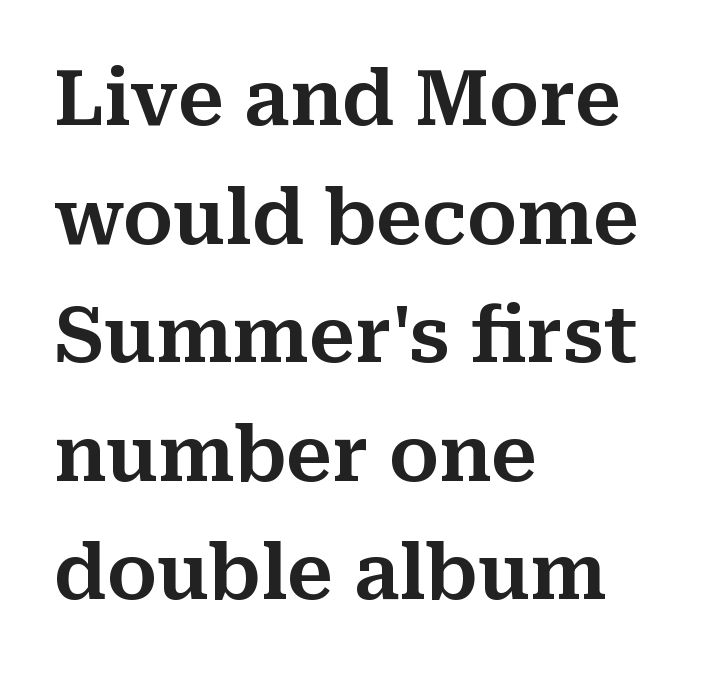
Check where the strokes stop: tiny serifs finish them off. Caption: multi-line text, flush left, ragged right. Nobody drew a line under any word here. Style check: upright.
